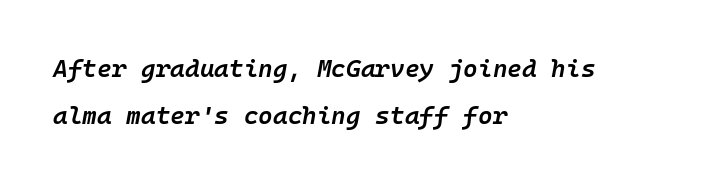
Style check: oblique. Default kerning and tracking; the words read as compact shapes. On the weight axis this lands at semibold, roughly 600. Which margin do the lines hug? The left one — the right edge is uneven. The passage shown is not underscored anywhere.
